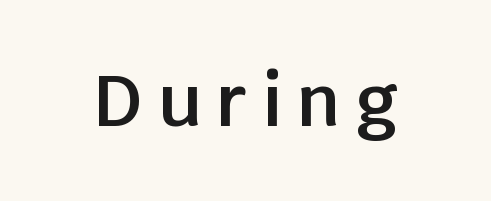
The image shows 72 px semibold sans-serif type, upright; set unusually wide letter spacing (+0.2 em), not underlined; low stroke contrast and a large x-height.
